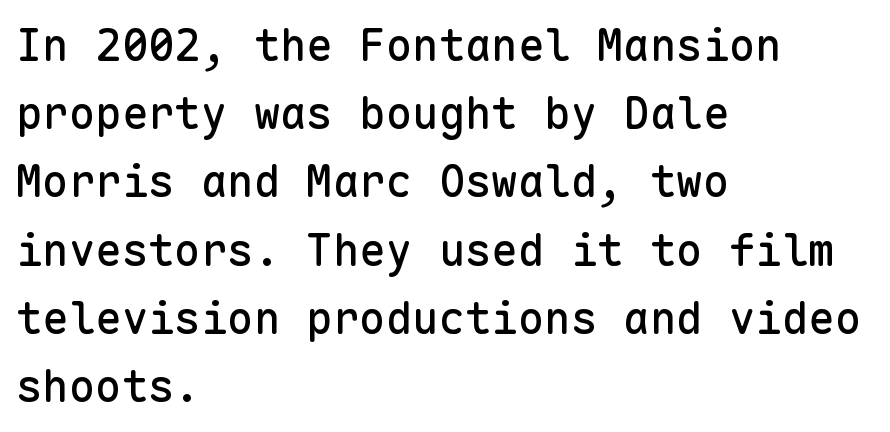
The text block is weighted toward the left margin, trailing off unevenly rightward. The foot of each line stays bare and open. This is roman type, the default non-slanted kind. This sample has the even, mechanical cadence of fixed-width lettering. Normally led — the rows are evenly, conventionally spaced.
